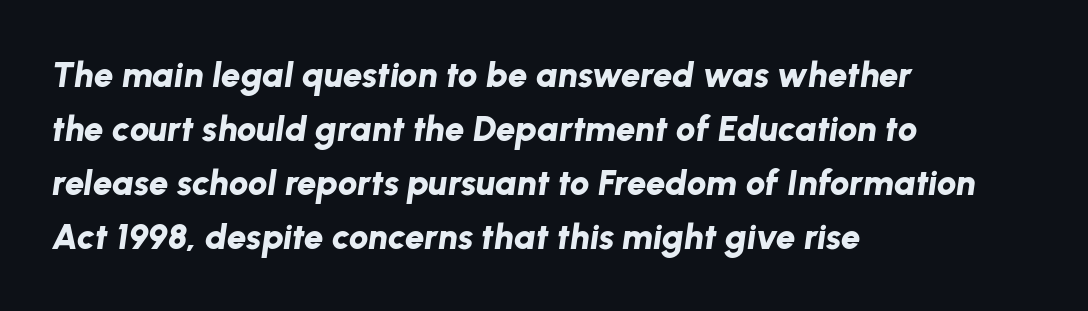
Q: Is the text bold? A: Yes.
Q: Is the text italic (slanted)? A: Yes, it leans right by about 8 degrees.
Q: Is the text underlined? A: No.
Q: How is the paragraph aligned? A: Left-aligned.
Q: Is the spacing between letters normal or unusually wide? A: Normal.
Q: Is the spacing between lines tight, normal or loose? A: Normal.
Q: Width (condensed, normal, or wide)? A: Normal.
Q: Stroke contrast? A: Low.
Q: x-height? A: Medium.
Q: Monospaced? A: No.
